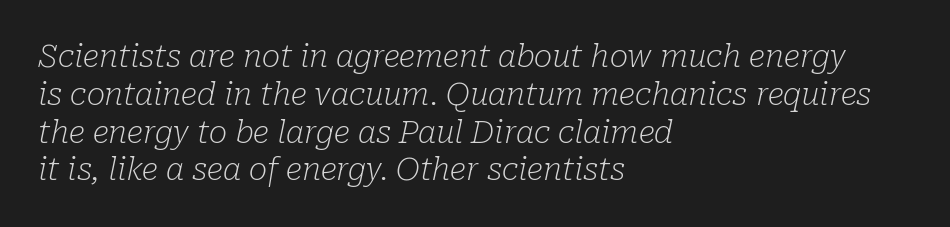
The image shows 31 px light serif type, italic (leaning right); set left-aligned, line spacing 1.22x, normal letter spacing, not underlined; low stroke contrast and a medium x-height.
